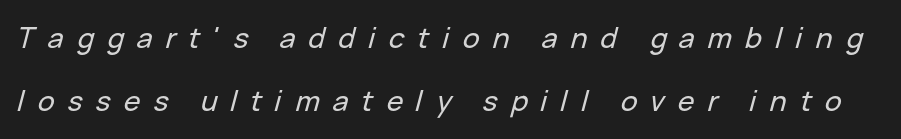
Students, note that the glyphs here are deliberately spaced far apart. The strip under each line holds only bare page. Do the characters align in a grid? No, the font is proportional. The face used here has a pronounced slope to its letters. Interline gaps are noticeably wide in this sample.
